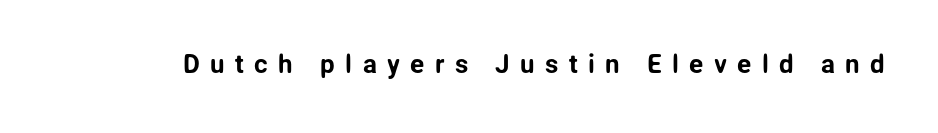
Quick note: underline off. Each word looks stretched out because of the extra space between its letters. The lettering holds an erect, upright posture throughout.
